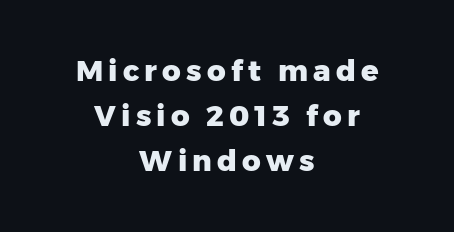
{"serif": "no", "italic": "no", "bold": "yes", "weight": "heavy", "width": "normal", "stroke_contrast": "low", "x_height": "medium", "monospaced": "no", "underline": "no", "align": "center", "line_spacing": "normal", "line_spacing_ratio": 1.56, "glyph_px": 29}
